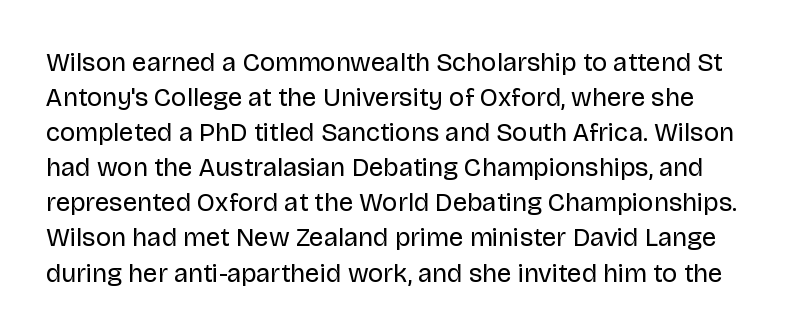
Q: Is the text bold? A: No.
Q: Is the text italic (slanted)? A: No, it is upright.
Q: Is the text underlined? A: No.
Q: Is the spacing between letters normal or unusually wide? A: Normal.
Q: Is the spacing between lines tight, normal or loose? A: Normal.
